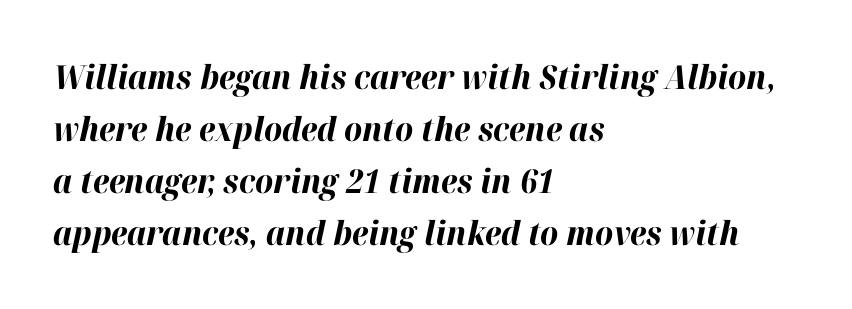
These lines carry a lot of weight — the face is fully bold. Rule under the text: the space is simply empty. There's an unmistakable incline to the writing here. Each letter keeps its own natural width here, so spacing adapts to shape. Each line starts at the same left margin while the right side varies. Nothing unusual about the tracking: characters are spaced as the font intends.
